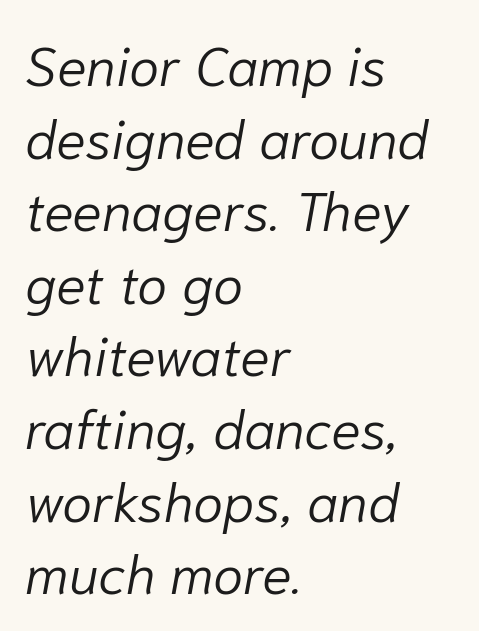
Q: Is the text bold? A: No.
Q: Is the text italic (slanted)? A: Yes, it leans right by about 10 degrees.
Q: Is the text underlined? A: No.
Q: How is the paragraph aligned? A: Left-aligned.
Q: Is the spacing between letters normal or unusually wide? A: Normal.
Q: Is the spacing between lines tight, normal or loose? A: Normal.
Q: Width (condensed, normal, or wide)? A: Normal.
Q: Stroke contrast? A: Low.
Q: x-height? A: Medium.
Q: Monospaced? A: No.
